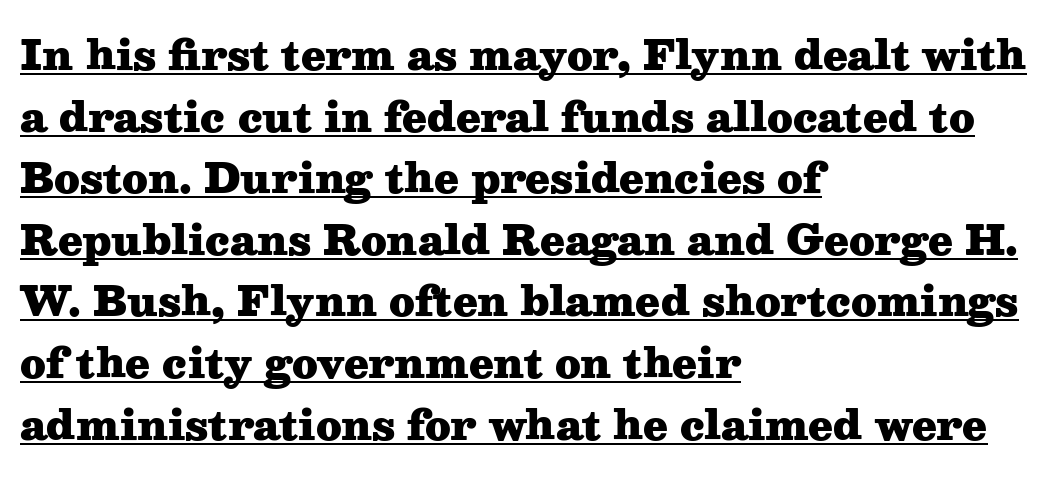
The image shows 40 px heavy, wide serif type, upright; set left-aligned, normal line spacing (1.54x), normal letter spacing, underlined; medium stroke contrast and a medium x-height.
